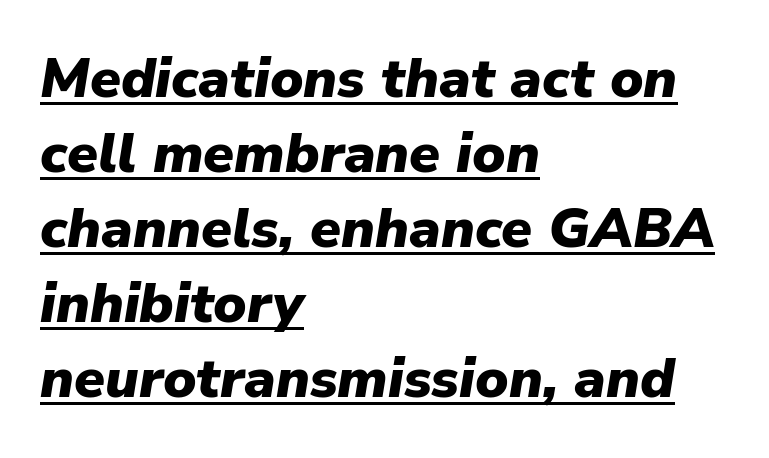
{"italic": "yes", "lean": "right", "slant_degrees": 9, "bold": "yes", "weight": "heavy", "width": "normal", "stroke_contrast": "low", "x_height": "medium", "monospaced": "no", "underline": "yes", "align": "left", "line_spacing": "normal", "line_spacing_ratio": 1.34, "letter_spacing": "normal", "letter_spacing_em": 0.0, "glyph_px": 56}
